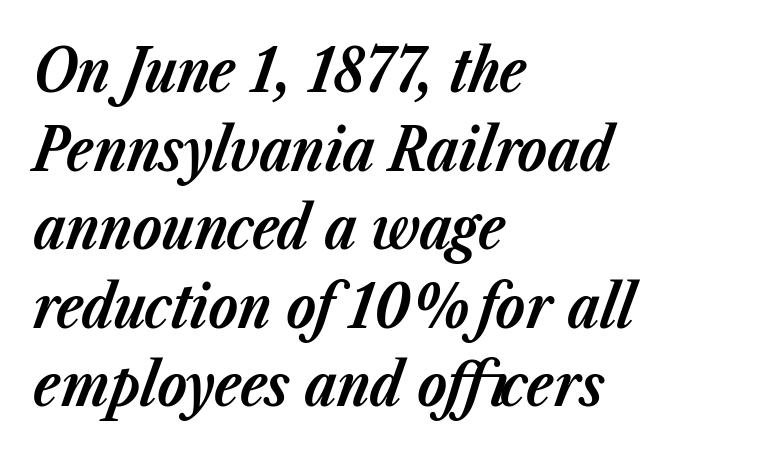
The image shows 60 px bold type, italic (leaning right); set left-aligned, normal line spacing (1.31x), normal letter spacing, not underlined; low stroke contrast and a medium x-height.
